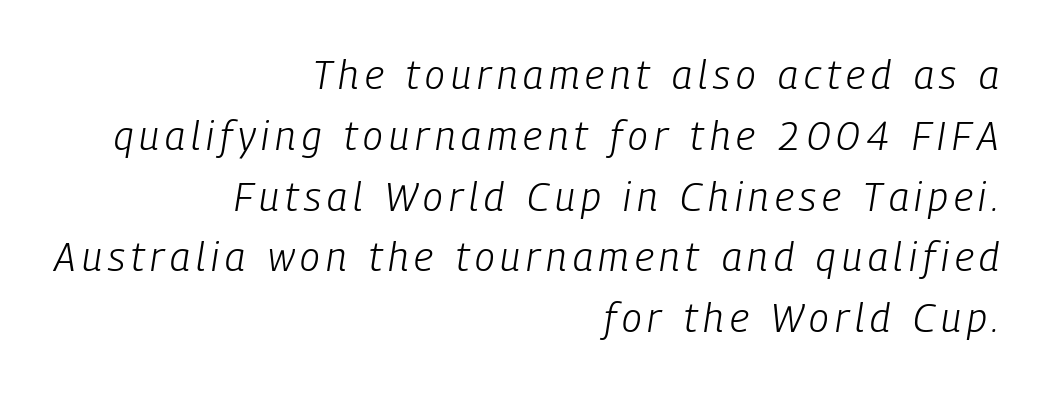
The image shows 40 px light, condensed type, italic (leaning right); set right-aligned, normal line spacing (1.52x), not underlined; low stroke contrast and a medium x-height.
